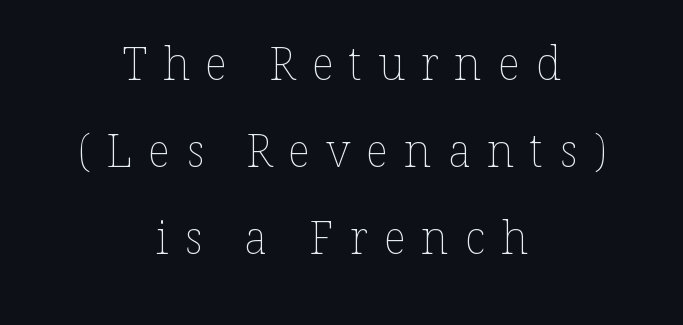
Q: Is the text bold? A: No.
Q: Is the text italic (slanted)? A: No, it is upright.
Q: Is the text underlined? A: No.
Q: How is the paragraph aligned? A: Centered.
Q: Is the spacing between letters normal or unusually wide? A: Unusually wide.
Q: Is the spacing between lines tight, normal or loose? A: Loose.
Q: Width (condensed, normal, or wide)? A: Normal.
Q: Stroke contrast? A: Low.
Q: x-height? A: Medium.
Q: Monospaced? A: No.
